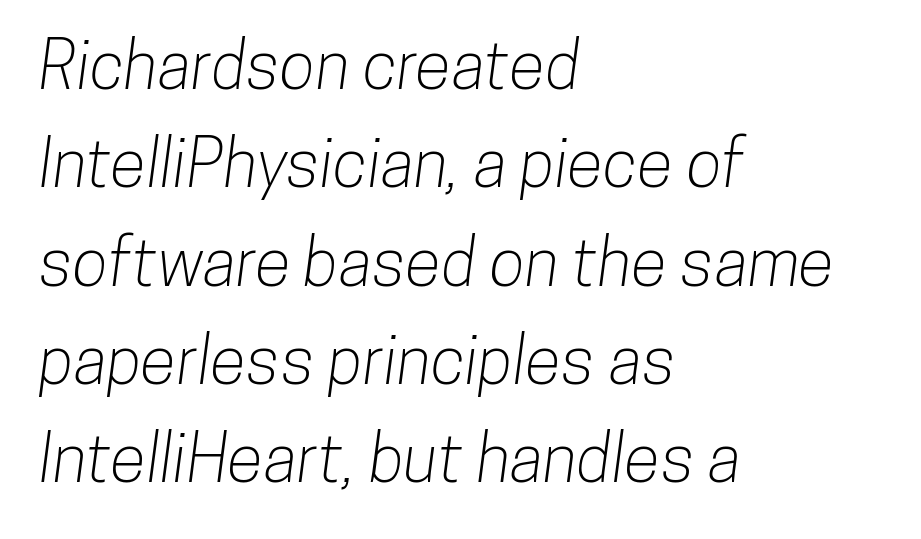
{"serif": "no", "width": "condensed", "stroke_contrast": "low", "x_height": "medium", "monospaced": "no", "underline": "no", "align": "left", "line_spacing": "normal", "line_spacing_ratio": 1.49, "letter_spacing": "normal", "letter_spacing_em": 0.0, "glyph_px": 66}
